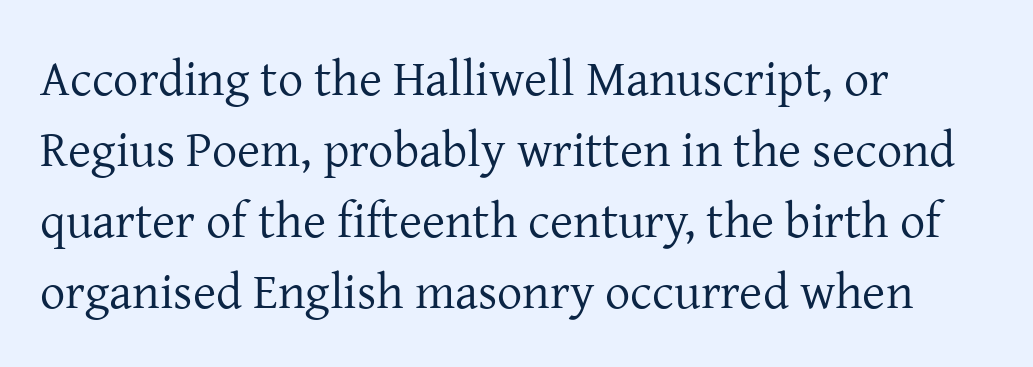
Q: Is the text bold? A: No.
Q: Is the text italic (slanted)? A: No, it is upright.
Q: Is the typeface a serif or a sans-serif typeface? A: Serif.
Q: Is the text underlined? A: No.
Q: How is the paragraph aligned? A: Left-aligned.
Q: Is the spacing between letters normal or unusually wide? A: Normal.
Q: Is the spacing between lines tight, normal or loose? A: Normal.
Q: Width (condensed, normal, or wide)? A: Normal.
Q: Stroke contrast? A: Low.
Q: x-height? A: Medium.
Q: Monospaced? A: No.
